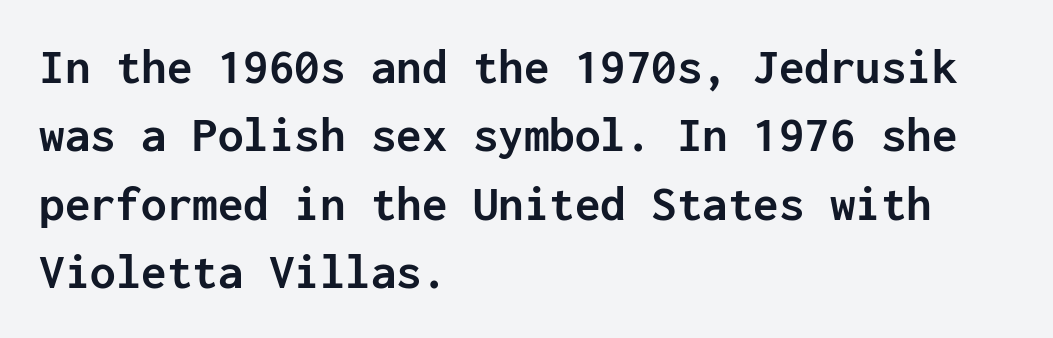
{"serif": "no", "italic": "no", "bold": "yes", "weight": "semibold", "width": "normal", "stroke_contrast": "low", "x_height": "medium", "monospaced": "yes", "underline": "no", "align": "left", "line_spacing": "normal", "line_spacing_ratio": 1.34, "letter_spacing": "normal", "letter_spacing_em": 0.0, "glyph_px": 51}
